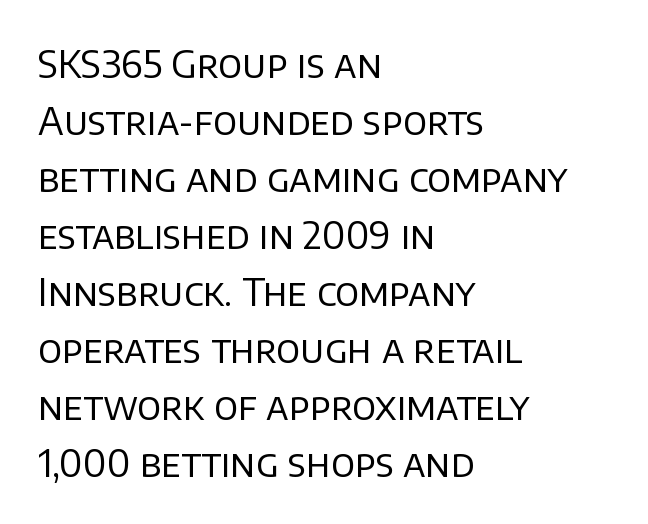
{"serif": "no", "italic": "no", "bold": "no", "weight": "regular", "width": "normal", "stroke_contrast": "low", "x_height": "large", "monospaced": "no", "underline": "no", "align": "left", "line_spacing": "normal", "line_spacing_ratio": 1.5, "letter_spacing": "normal", "letter_spacing_em": 0.0, "glyph_px": 38}
